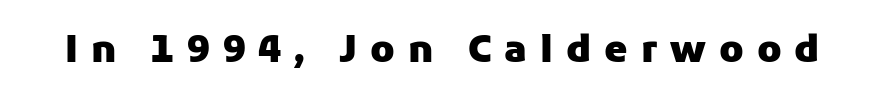
Q: Is the text bold? A: Yes.
Q: Is the text italic (slanted)? A: No, it is upright.
Q: Is the typeface a serif or a sans-serif typeface? A: Sans-serif.
Q: Is the text underlined? A: No.
Q: Is the spacing between letters normal or unusually wide? A: Unusually wide.
Q: Width (condensed, normal, or wide)? A: Normal.
Q: Stroke contrast? A: Low.
Q: x-height? A: Medium.
Q: Monospaced? A: No.
